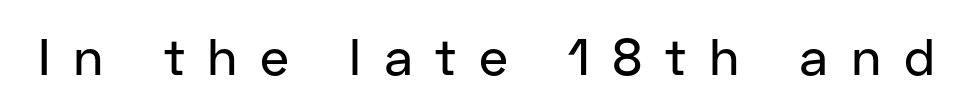
The image shows 51 px sans-serif type, upright; set unusually wide letter spacing (+0.44 em), not underlined; low stroke contrast and a medium x-height.
